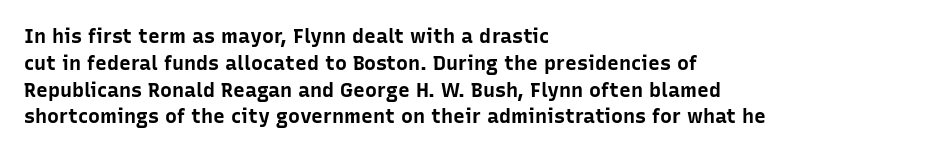
Q: Is the text bold? A: Yes.
Q: Is the text italic (slanted)? A: No, it is upright.
Q: Is the text underlined? A: No.
Q: How is the paragraph aligned? A: Left-aligned.
Q: Is the spacing between letters normal or unusually wide? A: Normal.
Q: Is the spacing between lines tight, normal or loose? A: Normal.
